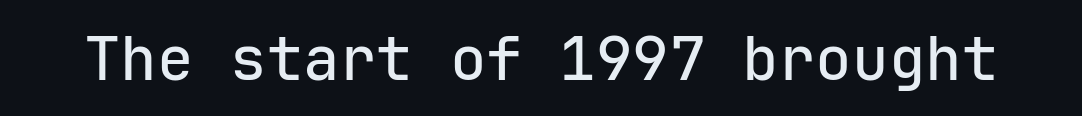
Ascenders rise straight up at ninety degrees. Inter-character spacing is left at the font's built-in metrics. The passage shown is typeset with a sans-serif family. A clean baseline with only descenders dipping below it.
